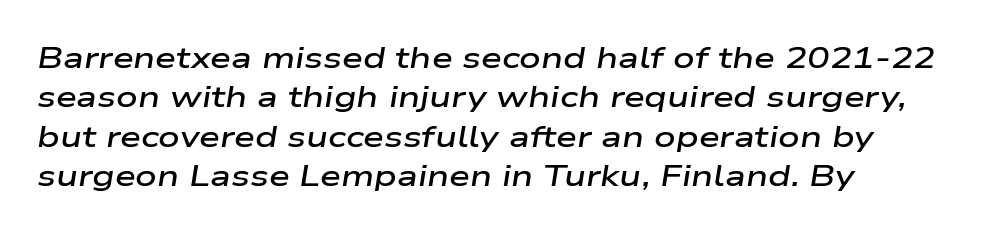
{"italic": "yes", "lean": "right", "slant_degrees": 9, "bold": "semi", "weight": "semibold", "width": "wide", "stroke_contrast": "low", "x_height": "medium", "monospaced": "no", "underline": "no", "align": "left", "line_spacing": "normal", "line_spacing_ratio": 1.31, "letter_spacing": "normal", "letter_spacing_em": 0.0, "glyph_px": 30}
